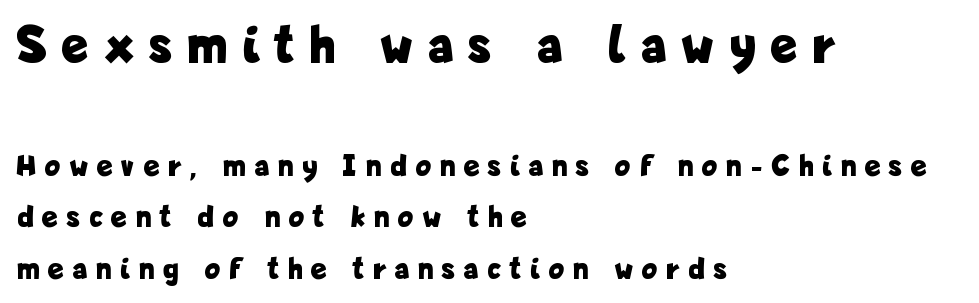
Q: Is the text bold? A: Yes.
Q: Is the text italic (slanted)? A: No, it is upright.
Q: Is the typeface a serif or a sans-serif typeface? A: Sans-serif.
Q: Is the text underlined? A: No.
Q: How is the paragraph aligned? A: Left-aligned.
Q: Is the spacing between letters normal or unusually wide? A: Unusually wide.
Q: Is the spacing between lines tight, normal or loose? A: Normal.
Q: Which block of text is set in a larger size, the first (top) or the second (bottom)? A: The first (top) one.
Q: Width (condensed, normal, or wide)? A: Condensed.
Q: Stroke contrast? A: Low.
Q: x-height? A: Medium.
Q: Monospaced? A: No.
